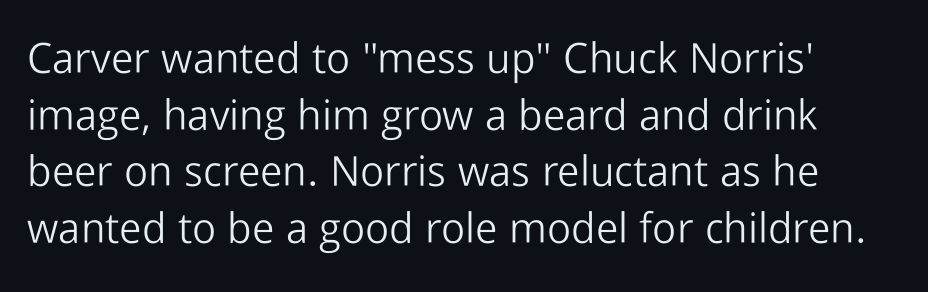
Serif or sans? Sans — the stroke terminals are bare. Horizontal bands of white between lines are of average thickness. You could not count columns in this text — the font is proportionally spaced. The type is set solid horizontally, with unmodified tracking. This sample uses an upright cut, with every glyph sitting square on the baseline. The zone under the glyphs is completely vacant.
